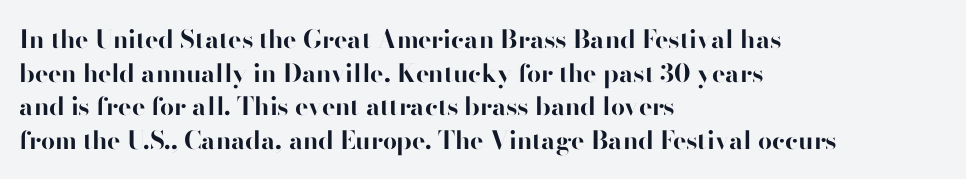
{"italic": "no", "bold": "yes", "underline": "no", "align": "left", "line_spacing": "normal", "line_spacing_ratio": 1.35, "letter_spacing": "normal", "letter_spacing_em": 0.0, "glyph_px": 25}
